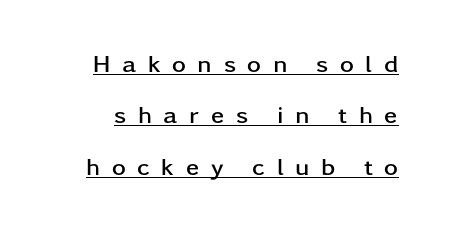
The image shows 24 px bold type, upright; set loose line spacing (2.14x), unusually wide letter spacing (+0.48 em), underlined.
